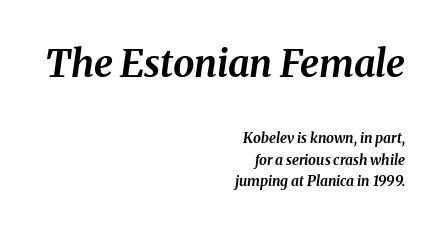
The image shows 38 px bold type, italic (leaning right); set right-aligned, normal line spacing (1.56x), normal letter spacing, not underlined; the first (top) block is 2.71x larger; medium stroke contrast and a medium x-height.
